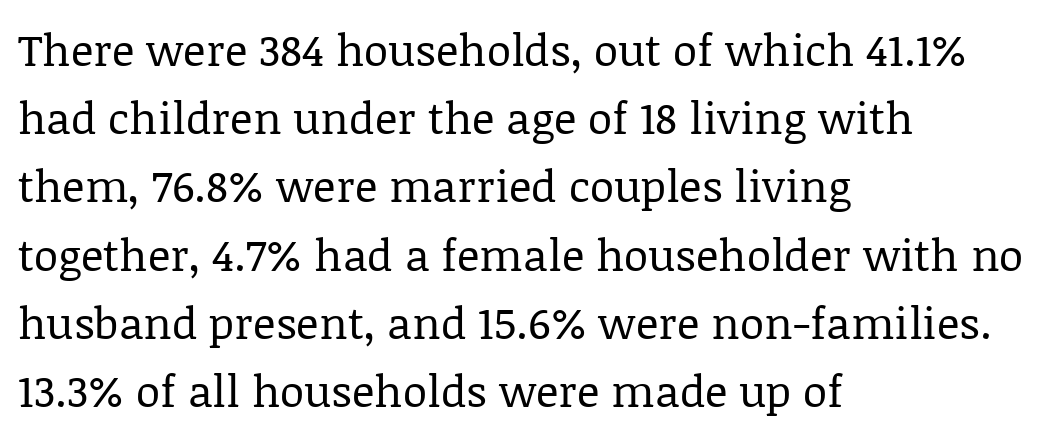
Q: Is the text bold? A: No.
Q: Is the text italic (slanted)? A: No, it is upright.
Q: Is the typeface a serif or a sans-serif typeface? A: Serif.
Q: Is the text underlined? A: No.
Q: How is the paragraph aligned? A: Left-aligned.
Q: Is the spacing between letters normal or unusually wide? A: Normal.
Q: Is the spacing between lines tight, normal or loose? A: Normal.
Q: Width (condensed, normal, or wide)? A: Normal.
Q: Stroke contrast? A: Low.
Q: x-height? A: Large.
Q: Monospaced? A: No.
